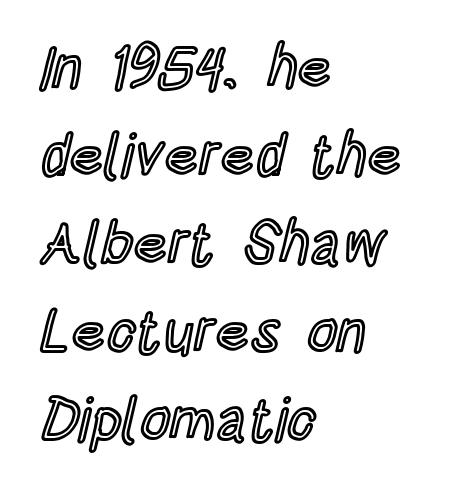
Q: Is the text italic (slanted)? A: Yes.
Q: Is the text underlined? A: No.
Q: How is the paragraph aligned? A: Left-aligned.
Q: Is the spacing between letters normal or unusually wide? A: Normal.
Q: Is the spacing between lines tight, normal or loose? A: Normal.
Q: Width (condensed, normal, or wide)? A: Condensed.
Q: x-height? A: Large.
Q: Monospaced? A: No.
